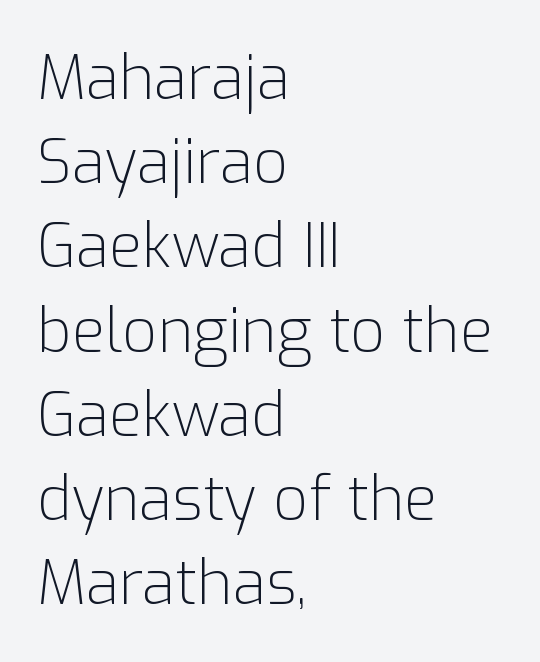
Q: Is the text bold? A: No.
Q: Is the text italic (slanted)? A: No, it is upright.
Q: Is the typeface a serif or a sans-serif typeface? A: Sans-serif.
Q: Is the text underlined? A: No.
Q: How is the paragraph aligned? A: Left-aligned.
Q: Is the spacing between letters normal or unusually wide? A: Normal.
Q: Is the spacing between lines tight, normal or loose? A: Normal.
Q: Width (condensed, normal, or wide)? A: Normal.
Q: Stroke contrast? A: Low.
Q: x-height? A: Medium.
Q: Monospaced? A: No.
